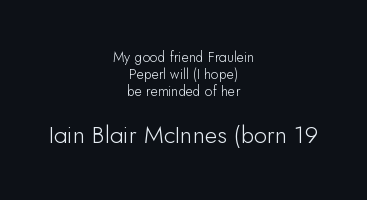
{"italic": "no", "underline": "no", "align": "center", "line_spacing_ratio": 1.21, "letter_spacing": "normal", "letter_spacing_em": 0.0, "larger_block": "second", "size_ratio": 1.71, "glyph_px": 24}
